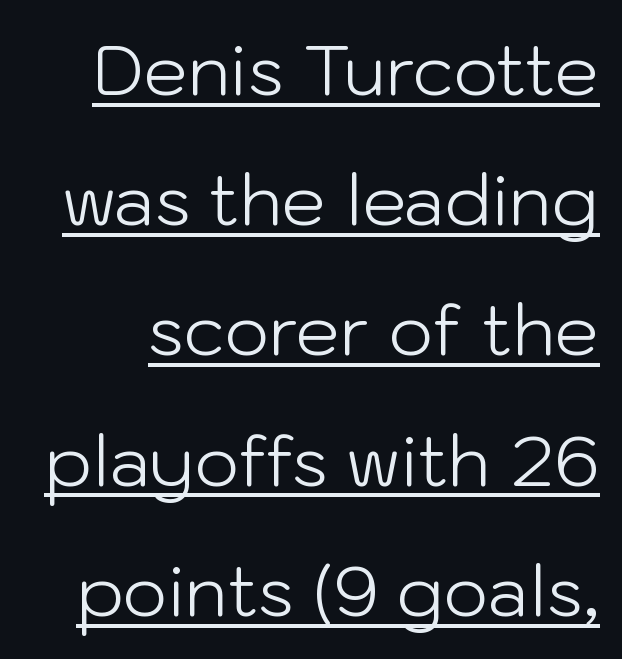
{"serif": "no", "italic": "no", "bold": "no", "weight": "light", "width": "normal", "stroke_contrast": "low", "x_height": "medium", "monospaced": "no", "underline": "yes", "line_spacing_ratio": 1.86, "letter_spacing": "normal", "letter_spacing_em": 0.0, "glyph_px": 70}
